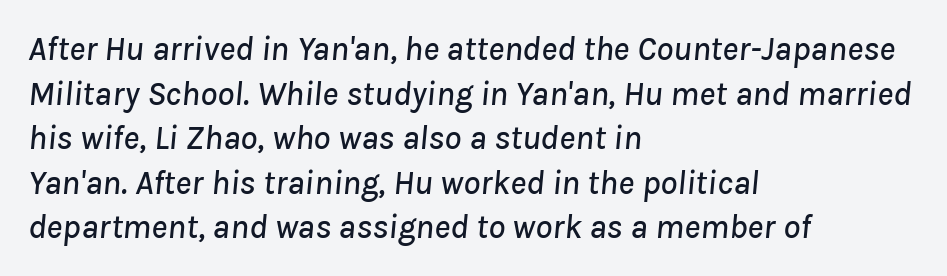
Does the copy run flush right? No — it runs flush left. Glyph-to-glyph distance matches everyday printed text. Quick note: interline space is typical. This sample has the flowing, uneven cadence of proportional lettering. Slant detected: the letters are inclined.
